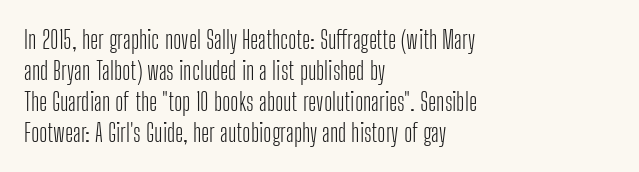
Q: Is the text bold? A: No.
Q: Is the text italic (slanted)? A: No, it is upright.
Q: Is the text underlined? A: No.
Q: How is the paragraph aligned? A: Left-aligned.
Q: Is the spacing between letters normal or unusually wide? A: Normal.
